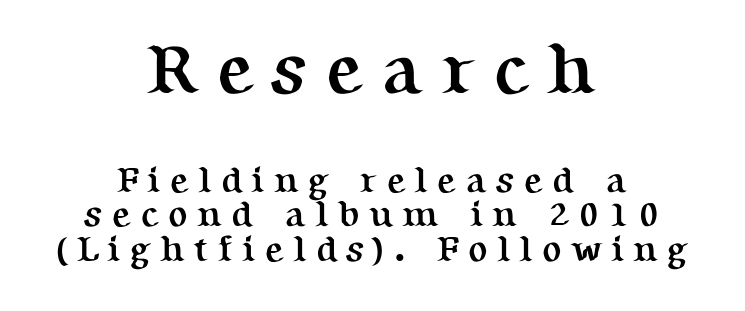
{"serif": "yes", "italic": "no", "bold": "yes", "weight": "semibold", "width": "normal", "stroke_contrast": "medium", "x_height": "medium", "monospaced": "no", "underline": "no", "align": "center", "line_spacing": "tight", "line_spacing_ratio": 0.95, "letter_spacing": "wide", "letter_spacing_em": 0.26, "larger_block": "first", "size_ratio": 1.97, "glyph_px": 71}
